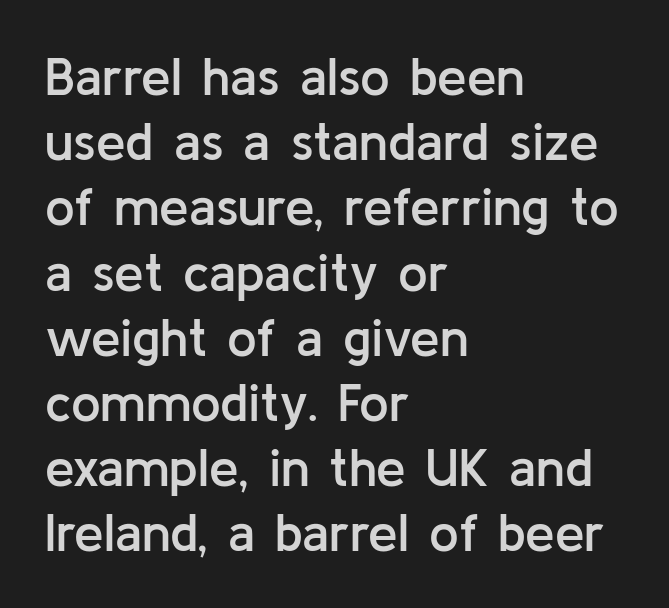
This sample uses an upright cut, with every glyph sitting square on the baseline. This is moderately heavy type, rendered in semibold. The face used here is proportionally spaced, like ordinary book or web type. Rule under the text: the space is simply empty.
